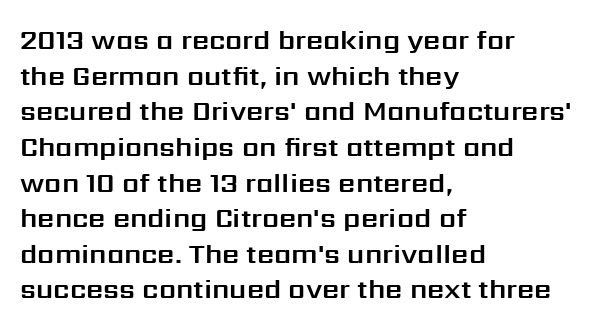
Q: Is the text italic (slanted)? A: No, it is upright.
Q: Is the text underlined? A: No.
Q: How is the paragraph aligned? A: Left-aligned.
Q: Is the spacing between letters normal or unusually wide? A: Normal.
Q: Is the spacing between lines tight, normal or loose? A: Normal.
